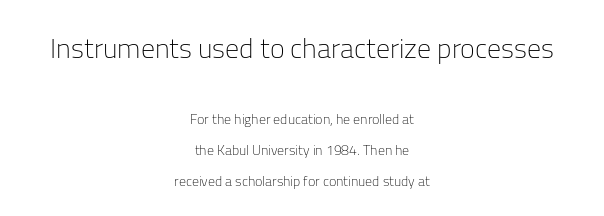
The vertical gap from one line to the next is large. You can tell from the bare stems that sans-serif type was used. This layout puts the oversized block above and the modest block below. Line starts and ends both wander, symmetrically. Weight: in the light-to-regular range.
